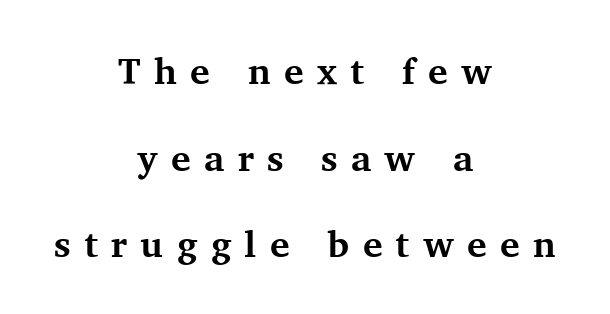
{"serif": "yes", "italic": "no", "bold": "yes", "weight": "bold", "width": "normal", "stroke_contrast": "medium", "x_height": "medium", "monospaced": "no", "underline": "no", "align": "center", "line_spacing": "loose", "line_spacing_ratio": 2.34, "letter_spacing": "wide", "letter_spacing_em": 0.36, "glyph_px": 37}
